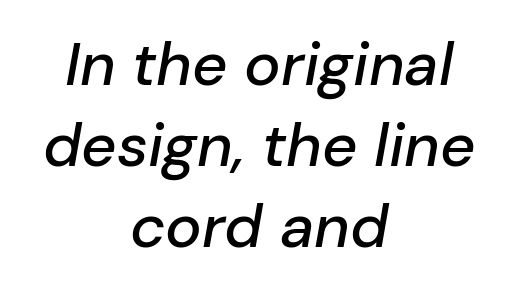
{"italic": "yes", "lean": "right", "slant_degrees": 10, "width": "normal", "stroke_contrast": "low", "x_height": "medium", "monospaced": "no", "underline": "no", "align": "center", "line_spacing": "normal", "line_spacing_ratio": 1.33, "letter_spacing": "normal", "letter_spacing_em": 0.0, "glyph_px": 61}
